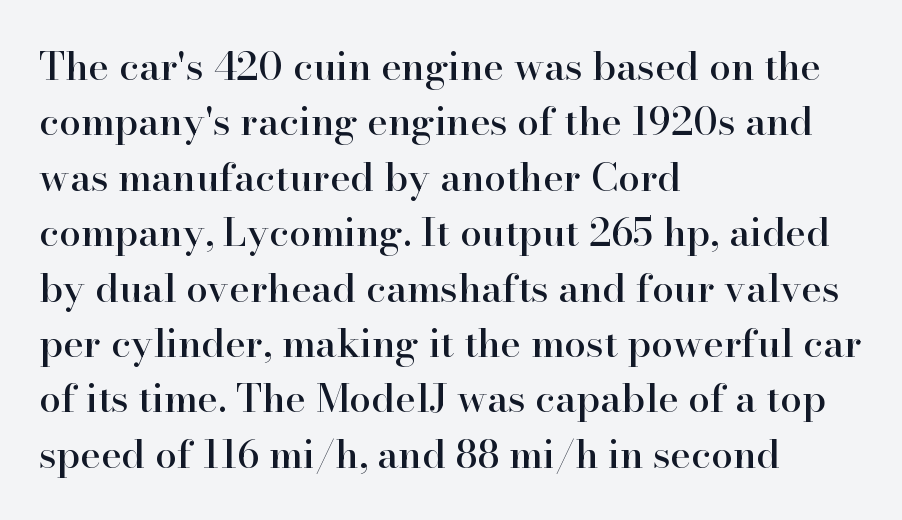
Q: Is the text italic (slanted)? A: No, it is upright.
Q: Is the typeface a serif or a sans-serif typeface? A: Serif.
Q: Is the text underlined? A: No.
Q: How is the paragraph aligned? A: Left-aligned.
Q: Is the spacing between letters normal or unusually wide? A: Normal.
Q: Is the spacing between lines tight, normal or loose? A: Normal.
Q: Width (condensed, normal, or wide)? A: Normal.
Q: Stroke contrast? A: High.
Q: x-height? A: Small.
Q: Monospaced? A: No.
